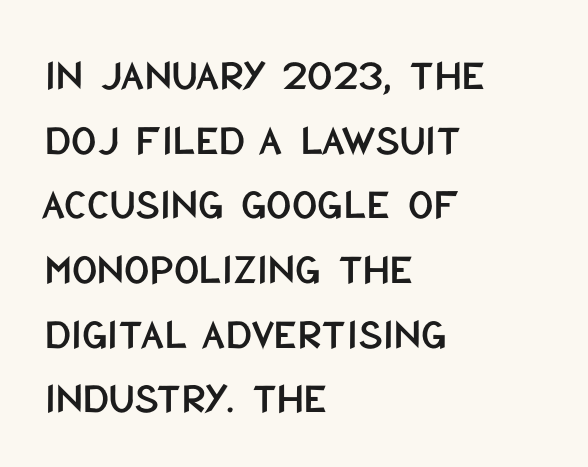
Q: Is the text italic (slanted)? A: No, it is upright.
Q: Is the typeface a serif or a sans-serif typeface? A: Sans-serif.
Q: Is the text underlined? A: No.
Q: How is the paragraph aligned? A: Left-aligned.
Q: Is the spacing between letters normal or unusually wide? A: Normal.
Q: Is the spacing between lines tight, normal or loose? A: Normal.
Q: Width (condensed, normal, or wide)? A: Condensed.
Q: Stroke contrast? A: Low.
Q: x-height? A: Large.
Q: Monospaced? A: No.
